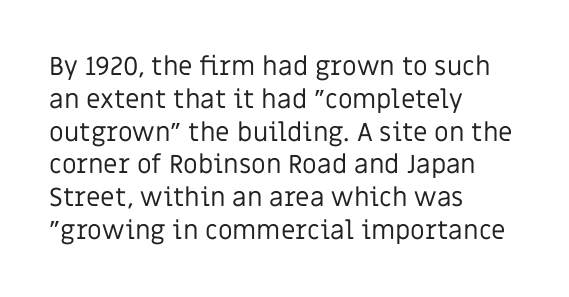
Check the space under the baseline: it is left empty. Posture: upright roman. Is the type heavy? It reads as light-to-regular instead. One-word summary of the alignment: left. The line-height multiplier appears to be the usual default.
